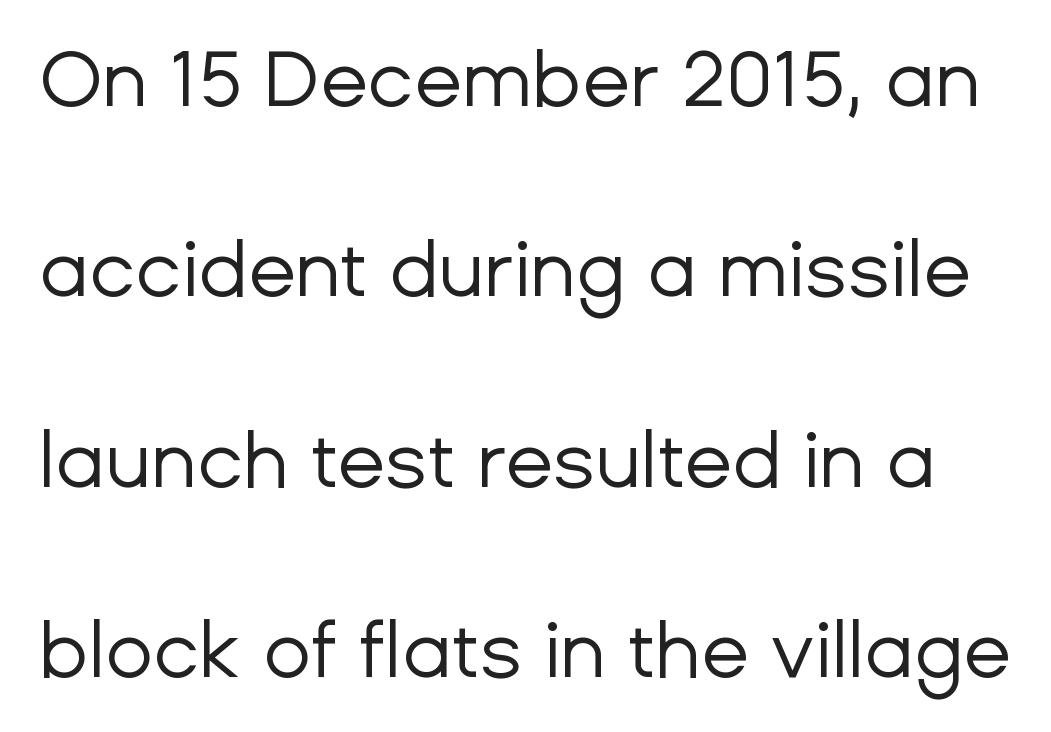
{"serif": "no", "italic": "no", "bold": "no", "weight": "regular", "width": "normal", "stroke_contrast": "low", "x_height": "medium", "monospaced": "no", "underline": "no", "line_spacing": "loose", "line_spacing_ratio": 2.44, "letter_spacing": "normal", "letter_spacing_em": 0.0, "glyph_px": 78}
